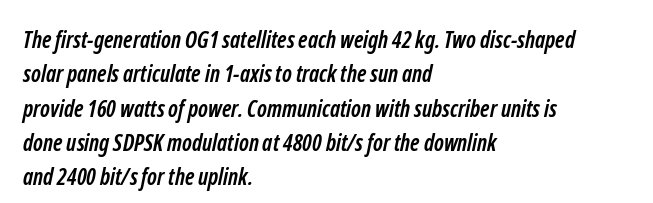
{"bold": "yes", "underline": "no", "align": "left", "line_spacing": "normal", "line_spacing_ratio": 1.49, "letter_spacing": "normal", "letter_spacing_em": 0.0, "glyph_px": 23}
